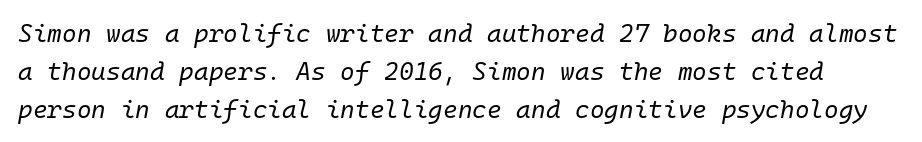
Q: Is the text bold? A: No.
Q: Is the text italic (slanted)? A: Yes, it leans right by about 10 degrees.
Q: Is the text underlined? A: No.
Q: Is the spacing between letters normal or unusually wide? A: Normal.
Q: Is the spacing between lines tight, normal or loose? A: Normal.
